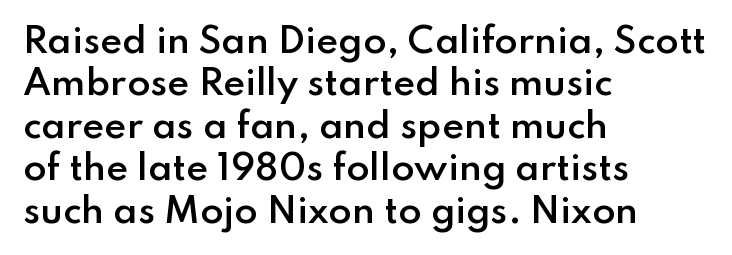
{"serif": "no", "italic": "no", "bold": "semi", "weight": "semibold", "width": "normal", "stroke_contrast": "low", "x_height": "small", "monospaced": "no", "underline": "no", "align": "left", "line_spacing": "normal", "line_spacing_ratio": 1.25, "letter_spacing": "normal", "letter_spacing_em": 0.0, "glyph_px": 34}
